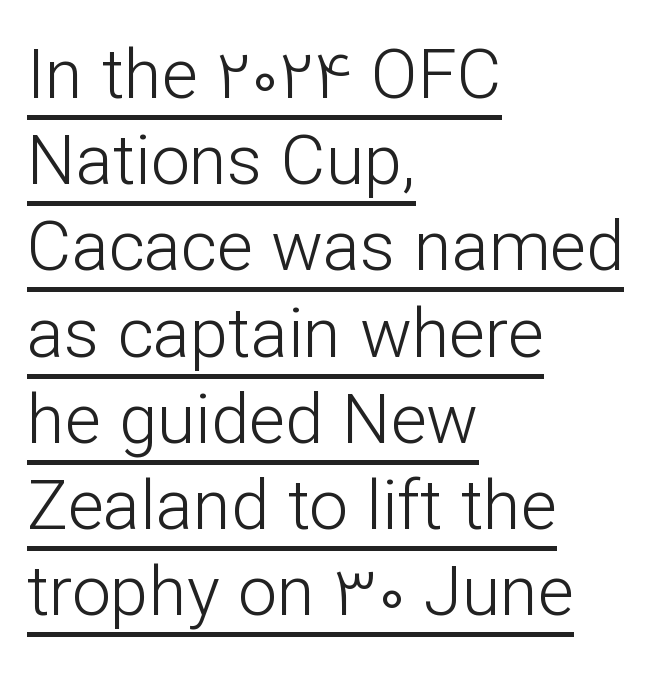
{"serif": "no", "italic": "no", "bold": "no", "weight": "light", "width": "normal", "stroke_contrast": "low", "x_height": "medium", "monospaced": "no", "underline": "yes", "align": "left", "line_spacing": "normal", "line_spacing_ratio": 1.25, "letter_spacing": "normal", "letter_spacing_em": 0.0, "glyph_px": 69}
